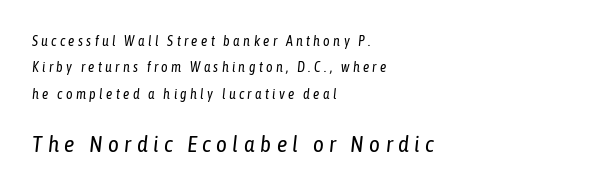
The image shows 23 px text type, italic (leaning right); set left-aligned, line spacing 1.89x, unusually wide letter spacing (+0.24 em), not underlined; the second (bottom) block is 1.64x larger.
